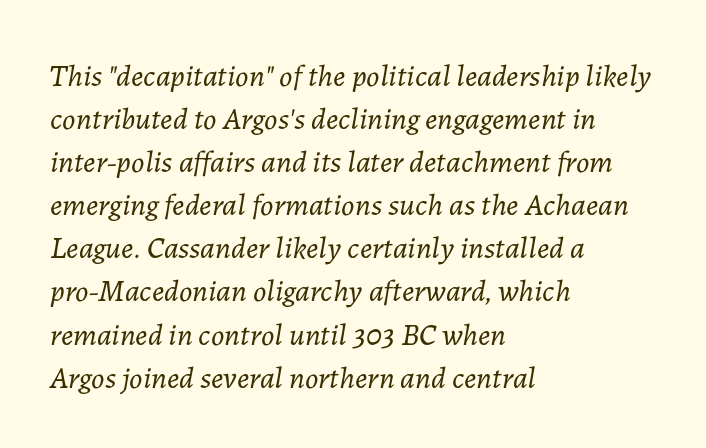
{"italic": "yes", "lean": "right", "slant_degrees": 7, "bold": "no", "weight": "light", "width": "normal", "stroke_contrast": "low", "x_height": "medium", "monospaced": "no", "underline": "no", "align": "left", "line_spacing": "normal", "line_spacing_ratio": 1.39, "letter_spacing": "normal", "letter_spacing_em": 0.0, "glyph_px": 31}
